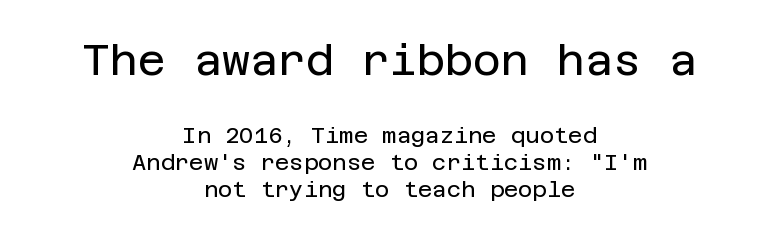
{"serif": "no", "italic": "no", "bold": "no", "weight": "regular", "width": "normal", "stroke_contrast": "low", "x_height": "large", "underline": "no", "align": "center", "line_spacing_ratio": 1.24, "letter_spacing": "normal", "letter_spacing_em": 0.0, "larger_block": "first", "size_ratio": 1.95, "glyph_px": 43}
